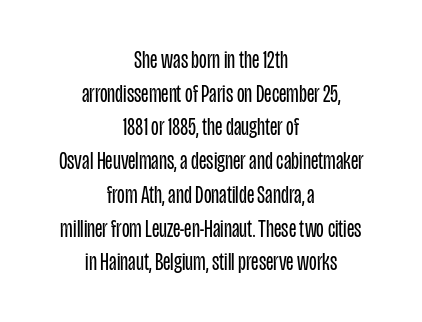
Q: Is the text bold? A: No.
Q: Is the text italic (slanted)? A: No, it is upright.
Q: Is the text underlined? A: No.
Q: How is the paragraph aligned? A: Centered.
Q: Is the spacing between letters normal or unusually wide? A: Normal.
Q: Is the spacing between lines tight, normal or loose? A: Normal.
